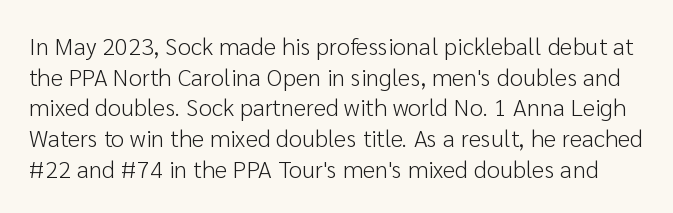
Q: Is the text bold? A: No.
Q: Is the text italic (slanted)? A: No, it is upright.
Q: Is the text underlined? A: No.
Q: Is the spacing between letters normal or unusually wide? A: Normal.
Q: Is the spacing between lines tight, normal or loose? A: Normal.
